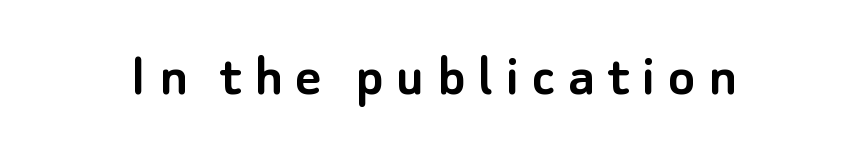
The image shows 63 px sans-serif type, upright; set unusually wide letter spacing (+0.2 em), not underlined; low stroke contrast and a small x-height.
